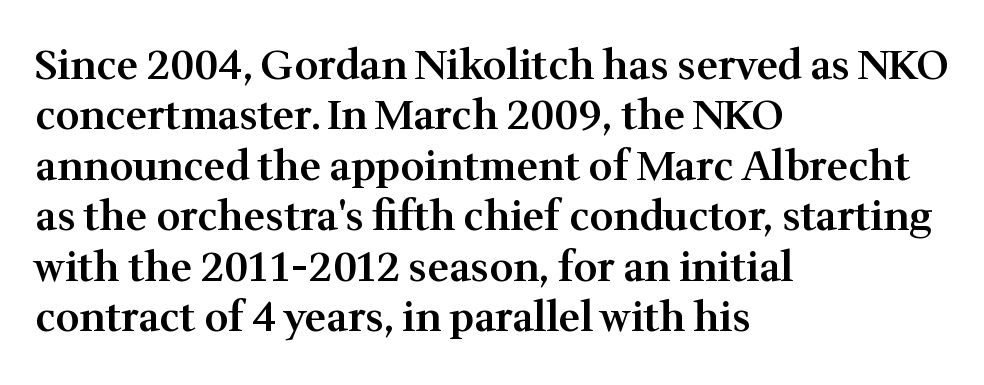
The image shows 41 px semibold serif type, upright; set left-aligned, line spacing 1.23x, normal letter spacing, not underlined; medium stroke contrast and a medium x-height.
